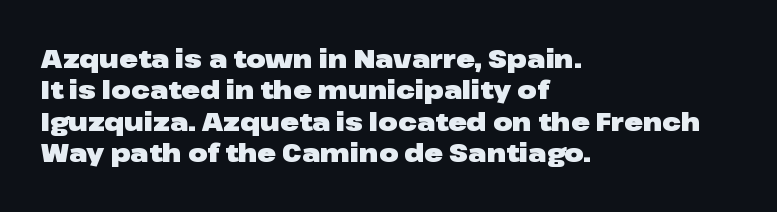
Horizontal alignment here is leftward, the default for most running prose. These lines were composed using upright roman letters. Quick note: underline off. Words appear dense and cohesive because spacing is normal. Honestly, the row spacing looks completely unremarkable. Heft: maximum for text — a bold.
